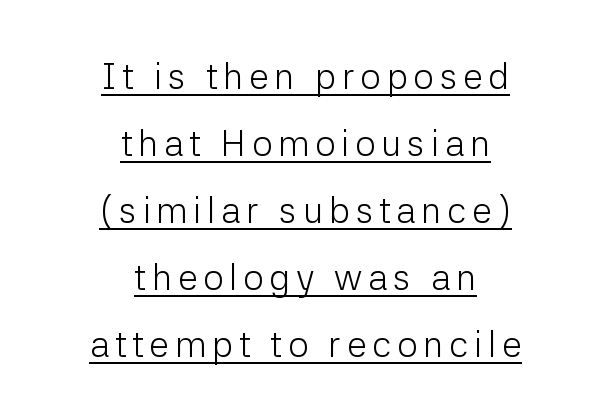
The paragraph shown floats in the horizontal middle. Counters stay open thanks to moderate or lighter strokes. Serifs: no, the terminals of the letterforms are clean. Is this a fixed-width face? No — the glyphs have proportional, varying widths.
